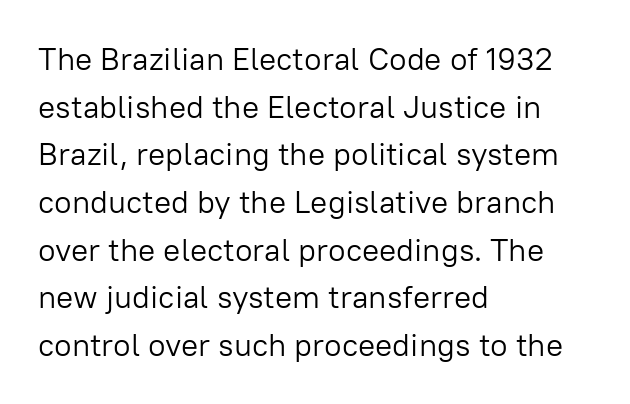
{"serif": "no", "italic": "no", "bold": "no", "weight": "light", "width": "normal", "stroke_contrast": "low", "x_height": "medium", "monospaced": "no", "underline": "no", "align": "left", "line_spacing": "normal", "line_spacing_ratio": 1.49, "letter_spacing": "normal", "letter_spacing_em": 0.0, "glyph_px": 32}
